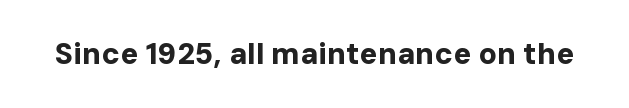
The image shows 30 px bold sans-serif type, upright; set normal letter spacing, not underlined; low stroke contrast and a medium x-height.
